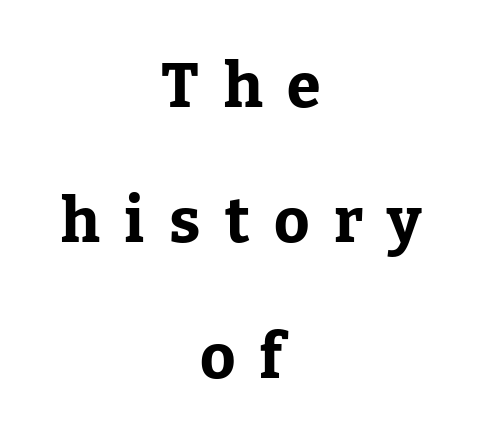
{"serif": "yes", "italic": "no", "bold": "yes", "weight": "bold", "width": "normal", "stroke_contrast": "low", "x_height": "medium", "monospaced": "no", "underline": "no", "align": "center", "line_spacing": "loose", "line_spacing_ratio": 2.22, "letter_spacing": "wide", "letter_spacing_em": 0.4, "glyph_px": 61}
